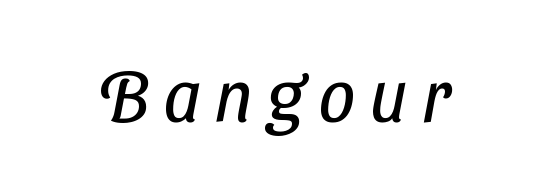
The image shows 73 px regular-weight, condensed sans-serif type; set not underlined; low stroke contrast and a medium x-height.
